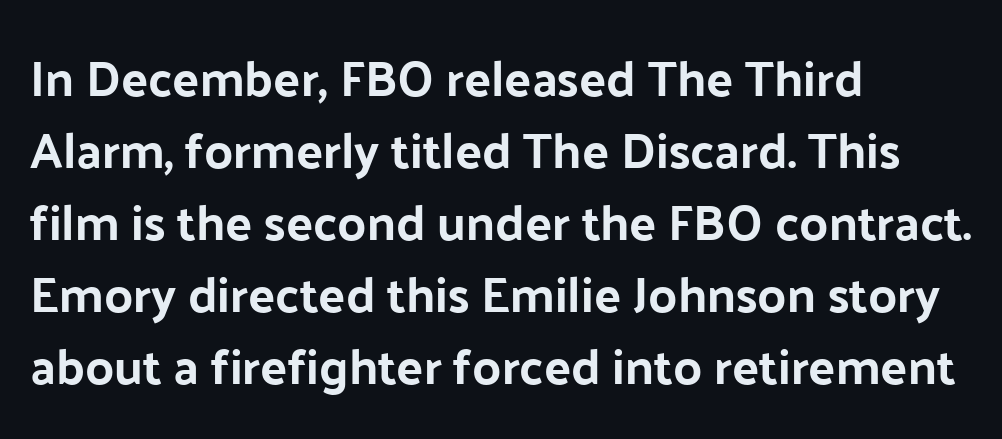
Q: Is the text italic (slanted)? A: No, it is upright.
Q: Is the typeface a serif or a sans-serif typeface? A: Sans-serif.
Q: Is the text underlined? A: No.
Q: How is the paragraph aligned? A: Left-aligned.
Q: Is the spacing between letters normal or unusually wide? A: Normal.
Q: Is the spacing between lines tight, normal or loose? A: Normal.
Q: Width (condensed, normal, or wide)? A: Normal.
Q: Stroke contrast? A: Low.
Q: x-height? A: Medium.
Q: Monospaced? A: No.
